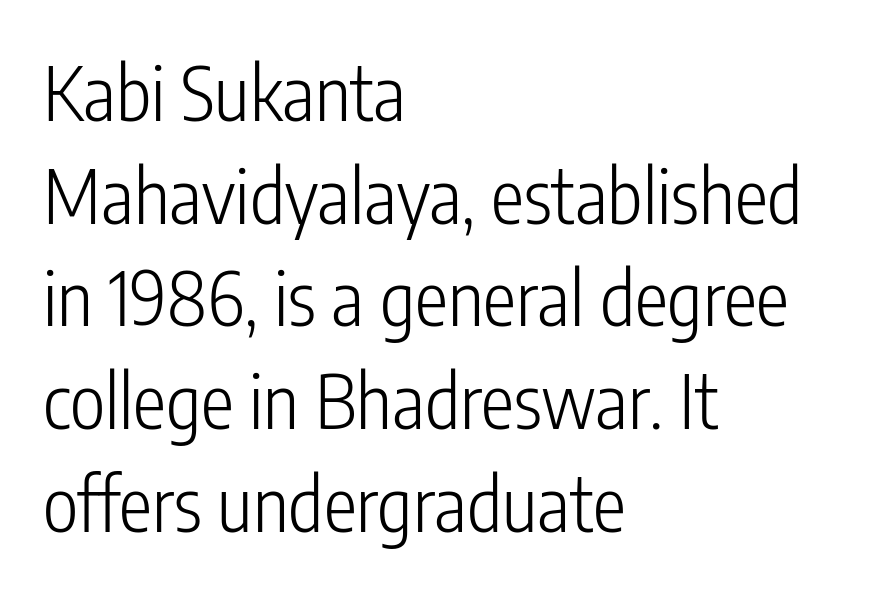
{"serif": "no", "italic": "no", "bold": "no", "weight": "light", "width": "condensed", "stroke_contrast": "low", "x_height": "medium", "monospaced": "no", "underline": "no", "align": "left", "line_spacing": "normal", "line_spacing_ratio": 1.37, "letter_spacing": "normal", "letter_spacing_em": 0.0, "glyph_px": 75}
